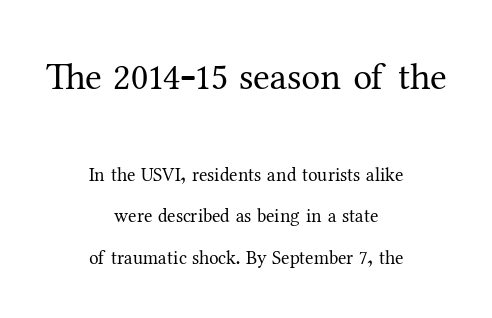
The image shows 38 px regular-weight serif type, upright; set centered, loose line spacing (2.19x), normal letter spacing, not underlined; the first (top) block is 2.0x larger; medium stroke contrast and a medium x-height.
